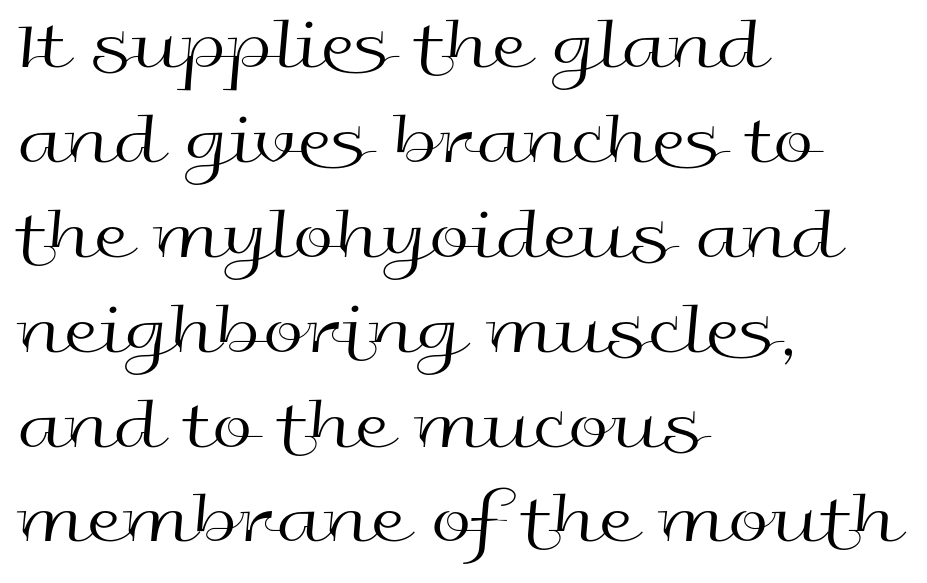
{"serif": "no", "italic": "no", "bold": "no", "weight": "regular", "width": "wide", "x_height": "medium", "monospaced": "no", "underline": "no", "align": "left", "line_spacing": "normal", "line_spacing_ratio": 1.3, "letter_spacing": "normal", "letter_spacing_em": 0.0, "glyph_px": 73}
